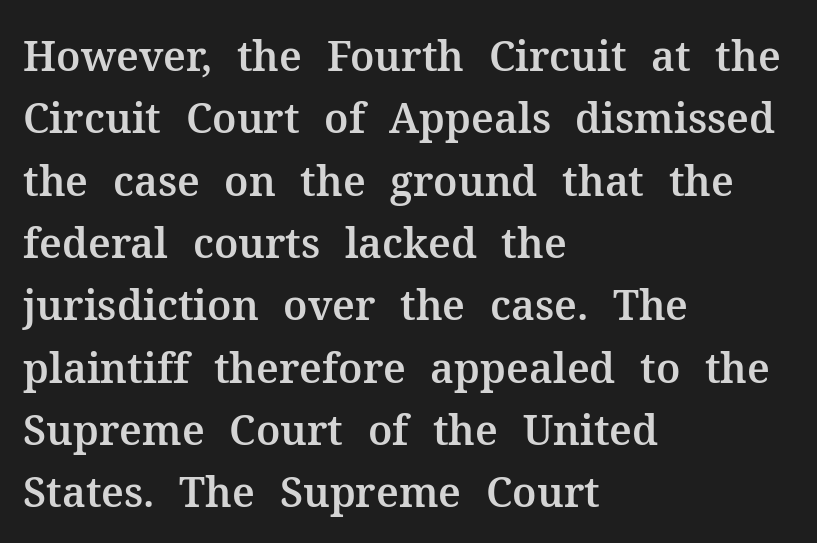
Q: Is the text italic (slanted)? A: No, it is upright.
Q: Is the typeface a serif or a sans-serif typeface? A: Serif.
Q: Is the text underlined? A: No.
Q: How is the paragraph aligned? A: Left-aligned.
Q: Is the spacing between letters normal or unusually wide? A: Normal.
Q: Is the spacing between lines tight, normal or loose? A: Normal.
Q: Width (condensed, normal, or wide)? A: Normal.
Q: Stroke contrast? A: Medium.
Q: x-height? A: Medium.
Q: Monospaced? A: No.
